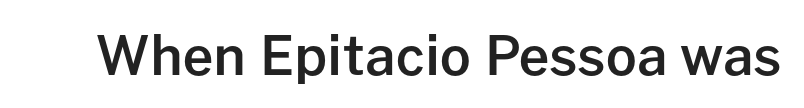
Proportional: the letters do not fall into vertical columns. How heavy is the stroke? Medium-heavy — a semibold, shy of bold. Are there feet on the stems? There aren't — it's a sans. The lettering holds an erect, upright posture throughout. Standard letterfit; no display-style spreading of the glyphs.
